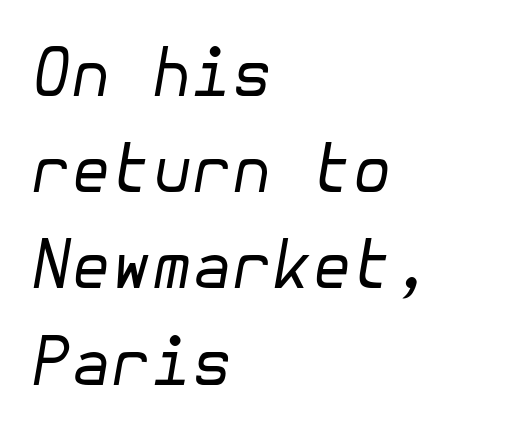
The image shows 65 px regular-weight type, italic (leaning right); set left-aligned, normal line spacing (1.48x), normal letter spacing, not underlined; low stroke contrast and a medium x-height.
